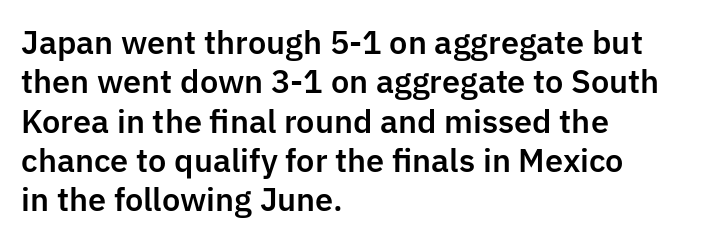
{"serif": "no", "italic": "no", "width": "normal", "stroke_contrast": "low", "x_height": "medium", "monospaced": "no", "underline": "no", "align": "left", "line_spacing": "normal", "line_spacing_ratio": 1.27, "letter_spacing": "normal", "letter_spacing_em": 0.0, "glyph_px": 31}
